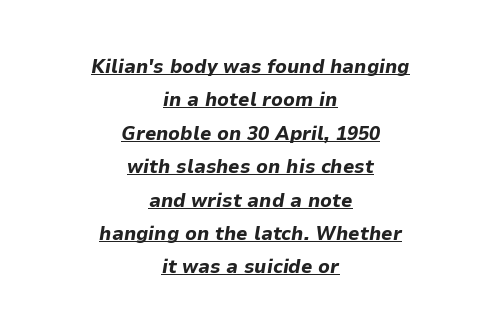
{"italic": "yes", "lean": "right", "slant_degrees": 9, "bold": "yes", "underline": "yes", "align": "center", "line_spacing": "normal", "line_spacing_ratio": 1.67, "letter_spacing": "normal", "letter_spacing_em": 0.0, "glyph_px": 20}
